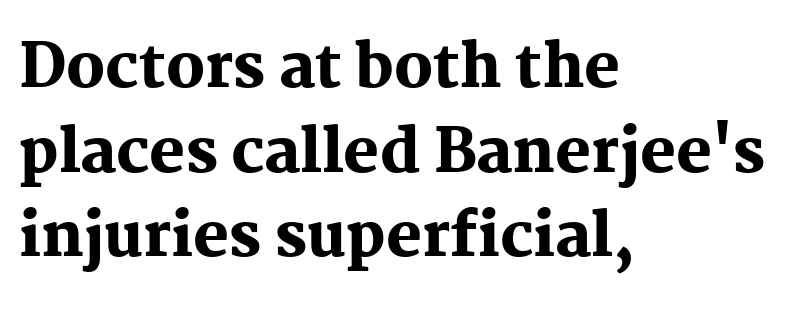
Q: Is the text bold? A: Yes.
Q: Is the text italic (slanted)? A: No, it is upright.
Q: Is the typeface a serif or a sans-serif typeface? A: Serif.
Q: Is the text underlined? A: No.
Q: How is the paragraph aligned? A: Left-aligned.
Q: Is the spacing between letters normal or unusually wide? A: Normal.
Q: Is the spacing between lines tight, normal or loose? A: Normal.
Q: Width (condensed, normal, or wide)? A: Normal.
Q: Stroke contrast? A: Medium.
Q: x-height? A: Medium.
Q: Monospaced? A: No.
